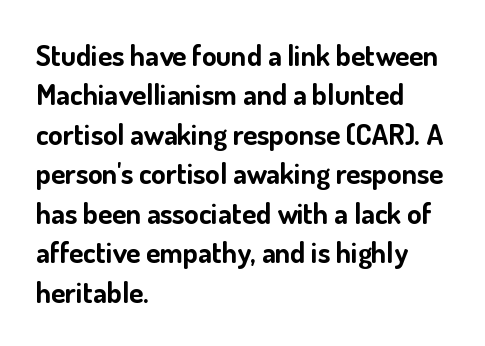
Q: Is the text bold? A: Yes.
Q: Is the text italic (slanted)? A: No, it is upright.
Q: Is the typeface a serif or a sans-serif typeface? A: Sans-serif.
Q: Is the text underlined? A: No.
Q: How is the paragraph aligned? A: Left-aligned.
Q: Is the spacing between letters normal or unusually wide? A: Normal.
Q: Is the spacing between lines tight, normal or loose? A: Normal.
Q: Width (condensed, normal, or wide)? A: Normal.
Q: Stroke contrast? A: Low.
Q: x-height? A: Small.
Q: Monospaced? A: No.
